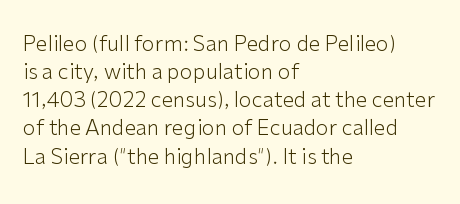
The image shows 21 px text type, upright; set left-aligned, normal line spacing (1.34x), normal letter spacing, not underlined.
